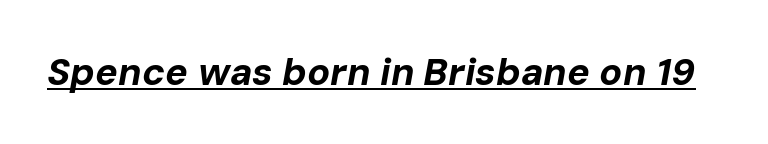
{"italic": "yes", "lean": "right", "slant_degrees": 10, "bold": "yes", "weight": "bold", "width": "normal", "stroke_contrast": "low", "x_height": "medium", "monospaced": "no", "underline": "yes", "letter_spacing": "normal", "letter_spacing_em": 0.0, "glyph_px": 38}
